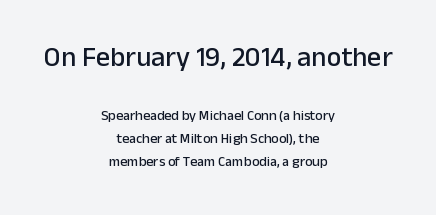
The image shows 28 px sans-serif type, upright; set centered, normal line spacing (1.64x), normal letter spacing, not underlined; the first (top) block is 2.0x larger; low stroke contrast and a medium x-height.
